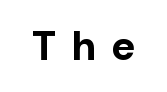
The baseline area is clear. This rendering widens character spacing well past its baseline value. This sample has the flowing, uneven cadence of proportional lettering. The passage shown is typeset with a sans-serif family. Italic: no, the glyphs are upright roman.
